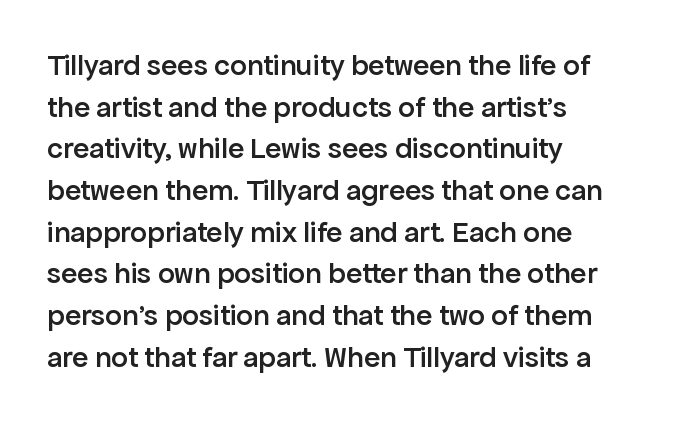
The image shows 30 px semibold sans-serif type, upright; set left-aligned, normal line spacing (1.39x), normal letter spacing, not underlined; low stroke contrast and a medium x-height.
